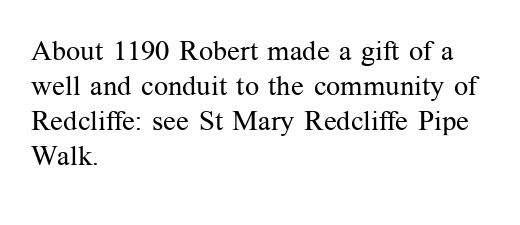
The image shows 28 px regular-weight serif type, upright; set left-aligned, normal line spacing (1.25x), normal letter spacing, not underlined; medium stroke contrast and a medium x-height.
